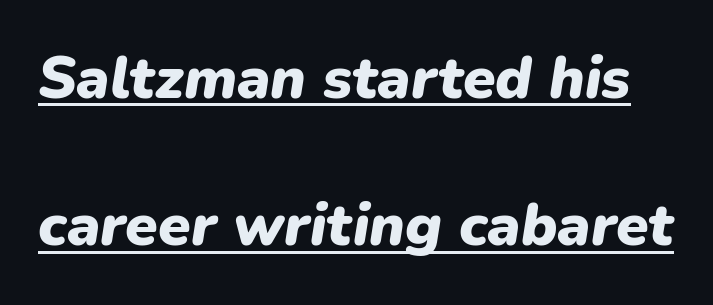
The image shows 59 px heavy type, italic (leaning right); set loose line spacing (2.5x), normal letter spacing, underlined; low stroke contrast and a medium x-height.
